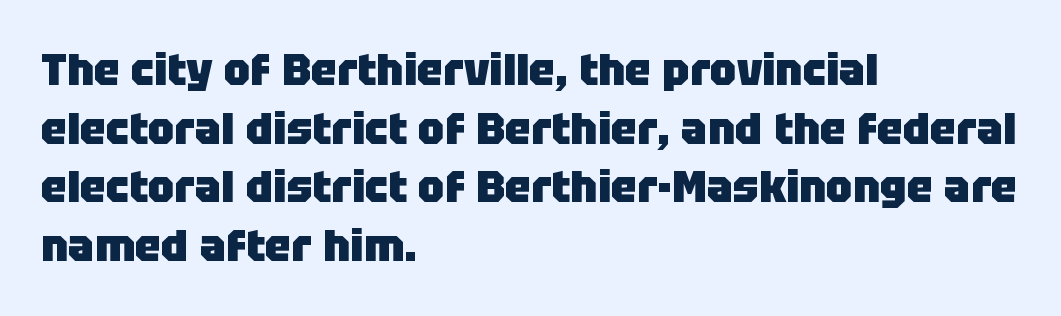
Weight check: bold — yes, fully. Rendered with straight, roman letterforms. Nothing sits at the stroke ends, so this counts as sans-serif. Regarding leading, the lines here are spaced in the standard way.
